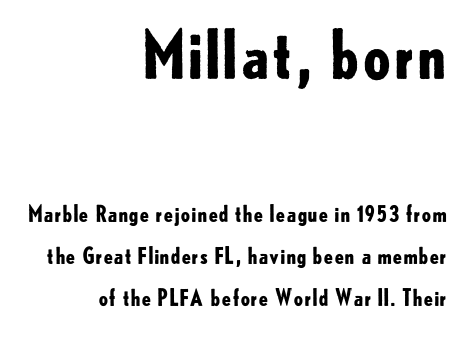
Summary of vertical rhythm: relaxed, with wide interline spacing. You could call the tracking neutral — neither tight nor loose. Note: larger setting up top, smaller setting below. The typography opts for an upright posture over an oblique one. These lines are set flush right with a ragged left edge.
